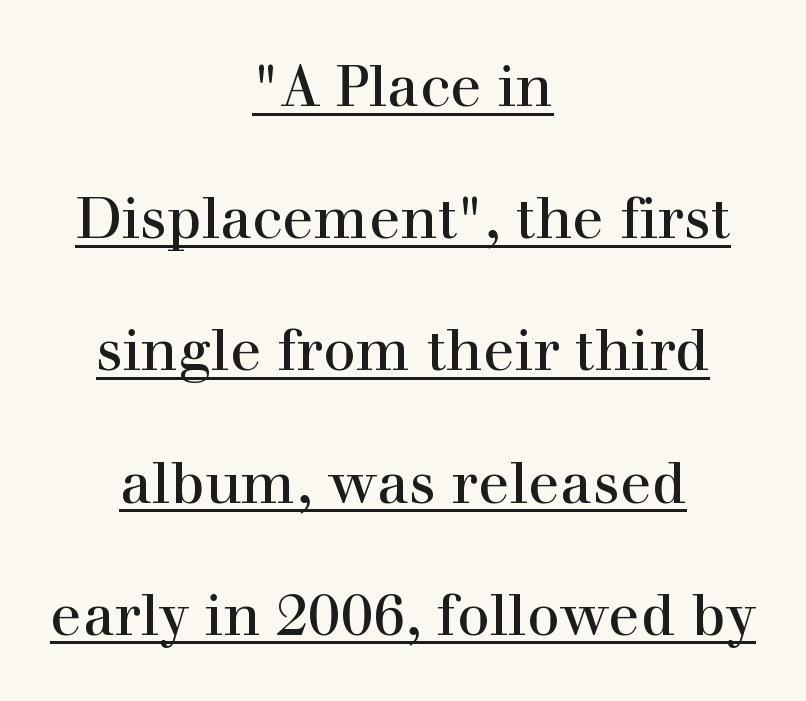
The image shows 58 px serif type, upright; set centered, loose line spacing (2.28x), normal letter spacing, underlined; a medium x-height.
